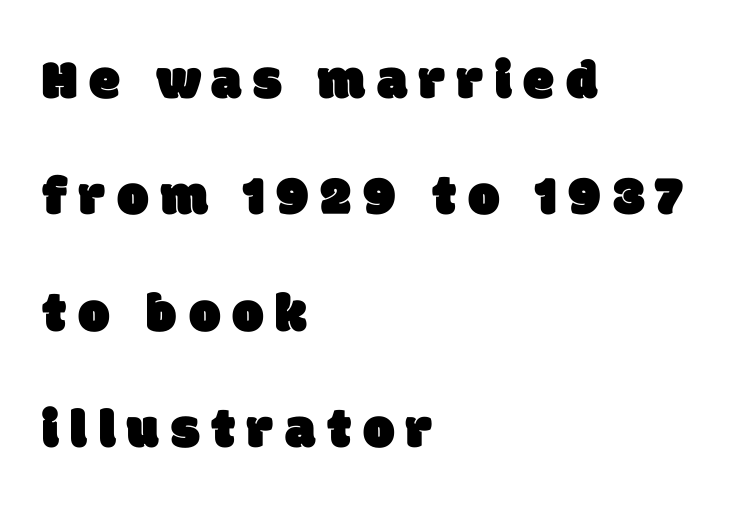
{"serif": "no", "width": "normal", "stroke_contrast": "low", "x_height": "large", "monospaced": "no", "underline": "no", "align": "left", "line_spacing": "loose", "line_spacing_ratio": 2.08, "letter_spacing": "wide", "letter_spacing_em": 0.21, "glyph_px": 56}
